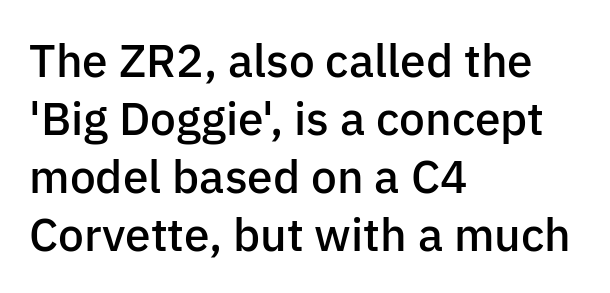
The passage is arranged the way most books set body copy — flush left. A typesetter would call this leading conventional body-copy spacing. The passage shown is semibold, sitting just below true bold. Unlike a traditional serif, this face leaves its strokes unadorned. The gap between lines stays unmarked.
